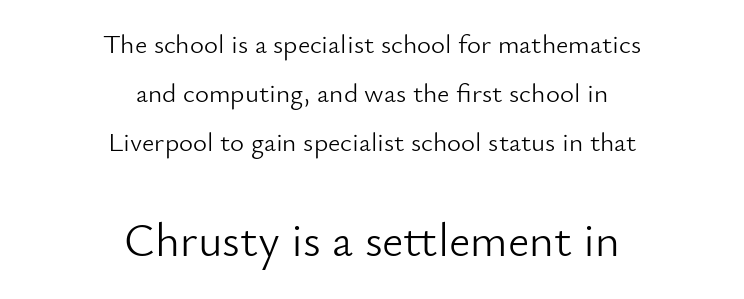
Q: Is the text bold? A: No.
Q: Is the text italic (slanted)? A: No, it is upright.
Q: Is the typeface a serif or a sans-serif typeface? A: Sans-serif.
Q: Is the text underlined? A: No.
Q: How is the paragraph aligned? A: Centered.
Q: Is the spacing between letters normal or unusually wide? A: Normal.
Q: Which block of text is set in a larger size, the first (top) or the second (bottom)? A: The second (bottom) one.
Q: Width (condensed, normal, or wide)? A: Normal.
Q: Stroke contrast? A: Low.
Q: x-height? A: Small.
Q: Monospaced? A: No.
